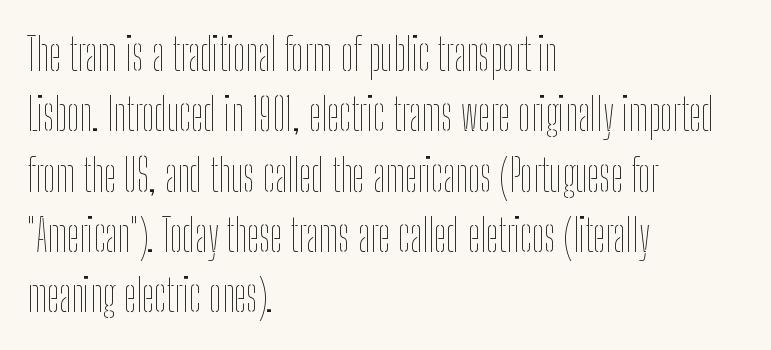
The letters stand straight up with perfectly vertical stems. The paragraph has a hard left edge and a soft right edge. Compared with typical paragraphs, the rows here are spaced about the same. The letters advance in unequal steps, a hallmark of proportional type. The specimen omits any rule beneath the text block's lines.
